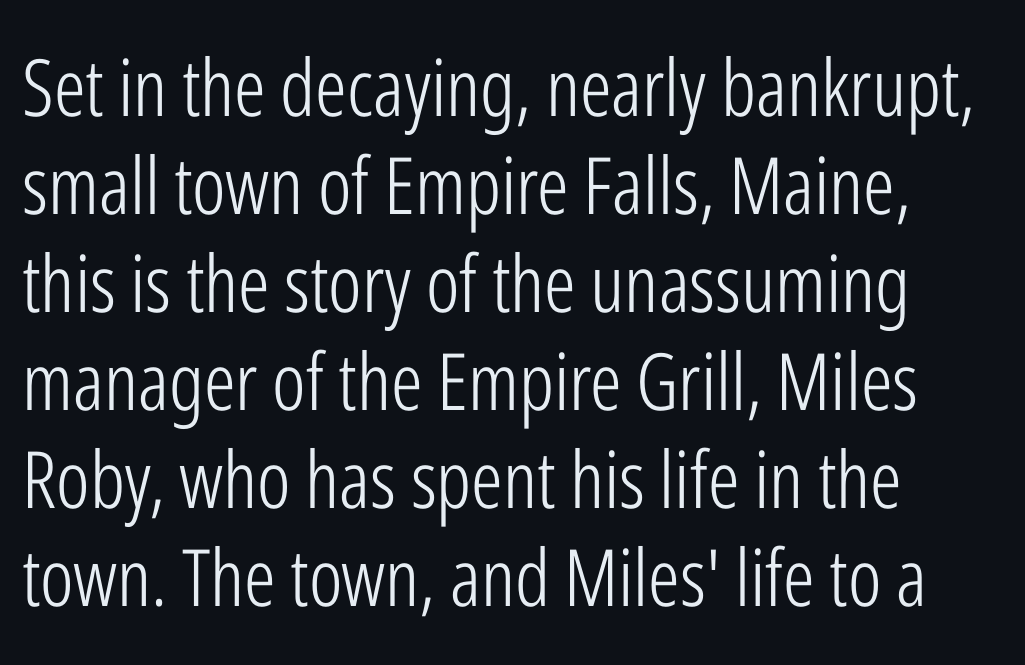
{"serif": "no", "italic": "no", "bold": "no", "weight": "light", "width": "condensed", "stroke_contrast": "low", "x_height": "medium", "monospaced": "no", "underline": "no", "align": "left", "line_spacing_ratio": 1.24, "letter_spacing": "normal", "letter_spacing_em": 0.0, "glyph_px": 79}
